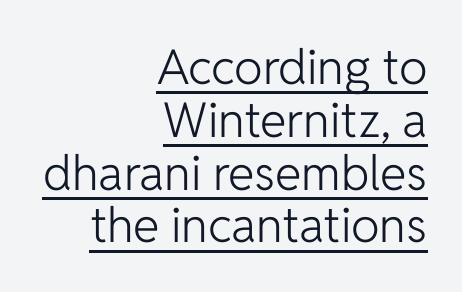
Each letter keeps its own natural width here, so spacing adapts to shape. Summary of vertical rhythm: compact, with narrow interline spacing. No feet cap the strokes, marking this as sans-serif type. Students, observe the line beneath the letters — that is underlining. Notice how the passage keeps a crisp vertical edge on the right only. This sample uses plain, unmodified letter spacing.
